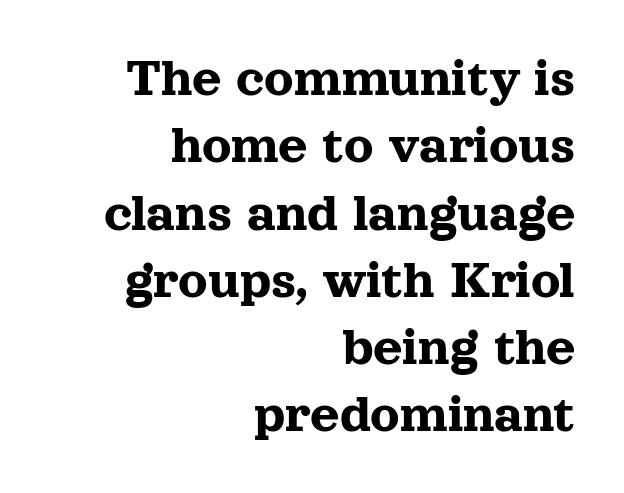
Q: Is the text italic (slanted)? A: No, it is upright.
Q: Is the typeface a serif or a sans-serif typeface? A: Serif.
Q: Is the text underlined? A: No.
Q: How is the paragraph aligned? A: Right-aligned.
Q: Is the spacing between letters normal or unusually wide? A: Normal.
Q: Width (condensed, normal, or wide)? A: Normal.
Q: x-height? A: Medium.
Q: Monospaced? A: No.
